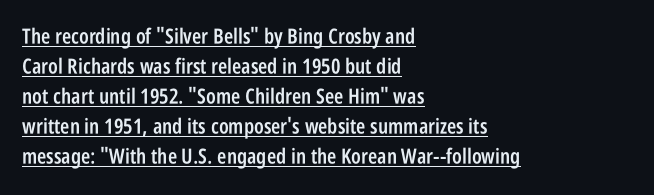
{"italic": "no", "bold": "semi", "underline": "yes", "align": "left", "line_spacing": "normal", "line_spacing_ratio": 1.43, "letter_spacing": "normal", "letter_spacing_em": 0.0, "glyph_px": 21}
